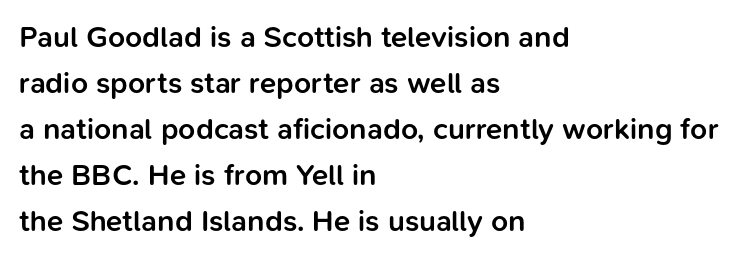
{"serif": "no", "italic": "no", "bold": "semi", "weight": "semibold", "width": "normal", "stroke_contrast": "low", "x_height": "medium", "monospaced": "no", "underline": "no", "align": "left", "line_spacing": "normal", "line_spacing_ratio": 1.53, "letter_spacing": "normal", "letter_spacing_em": 0.0, "glyph_px": 30}
